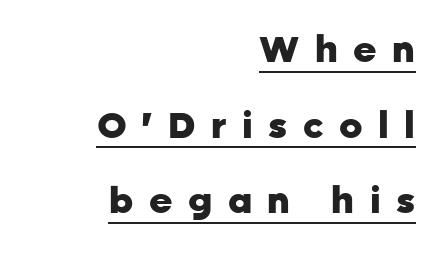
Q: Is the text bold? A: Yes.
Q: Is the text italic (slanted)? A: No, it is upright.
Q: Is the typeface a serif or a sans-serif typeface? A: Sans-serif.
Q: Is the text underlined? A: Yes.
Q: How is the paragraph aligned? A: Right-aligned.
Q: Is the spacing between letters normal or unusually wide? A: Unusually wide.
Q: Is the spacing between lines tight, normal or loose? A: Loose.
Q: Width (condensed, normal, or wide)? A: Normal.
Q: Stroke contrast? A: Low.
Q: x-height? A: Medium.
Q: Monospaced? A: No.
